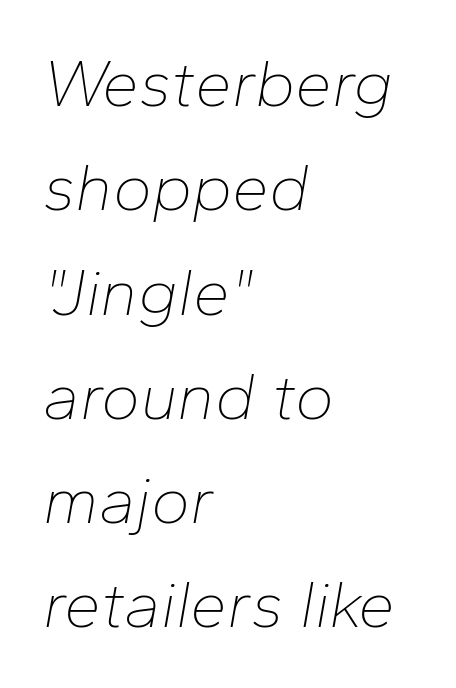
The image shows 66 px thin type, italic (leaning right); set left-aligned, normal line spacing (1.58x), normal letter spacing, not underlined; low stroke contrast and a medium x-height.
